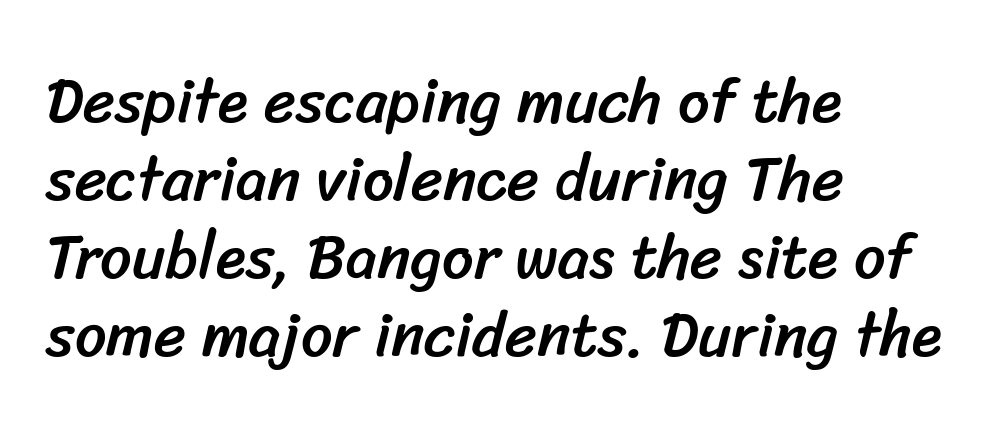
The image shows 62 px sans-serif type; set left-aligned, normal line spacing (1.26x), normal letter spacing, not underlined; low stroke contrast and a medium x-height.
